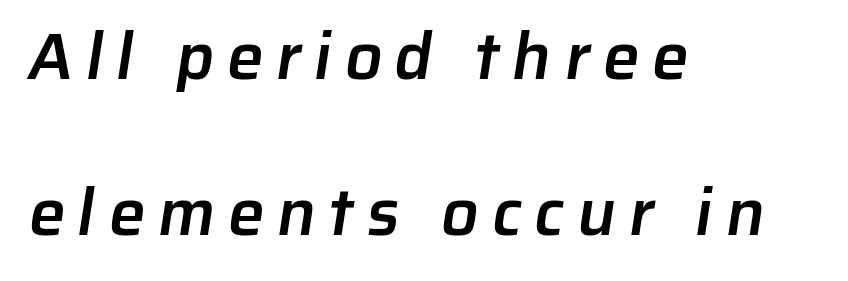
Q: Is the text bold? A: Semi-bold.
Q: Is the typeface a serif or a sans-serif typeface? A: Sans-serif.
Q: Is the text underlined? A: No.
Q: How is the paragraph aligned? A: Left-aligned.
Q: Is the spacing between lines tight, normal or loose? A: Loose.
Q: Width (condensed, normal, or wide)? A: Normal.
Q: Stroke contrast? A: Low.
Q: x-height? A: Medium.
Q: Monospaced? A: No.
